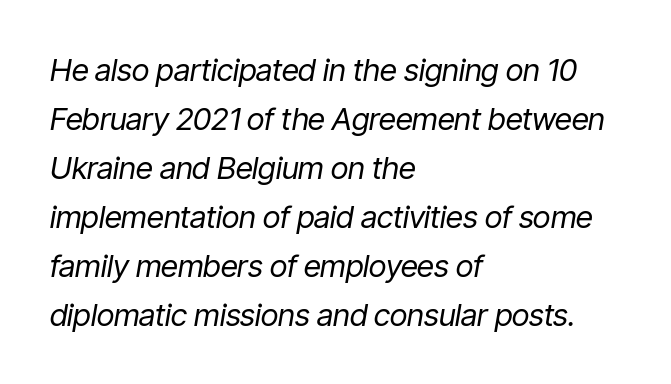
The image shows 31 px regular-weight, condensed type, italic (leaning right); set left-aligned, normal line spacing (1.58x), normal letter spacing, not underlined; low stroke contrast and a medium x-height.
